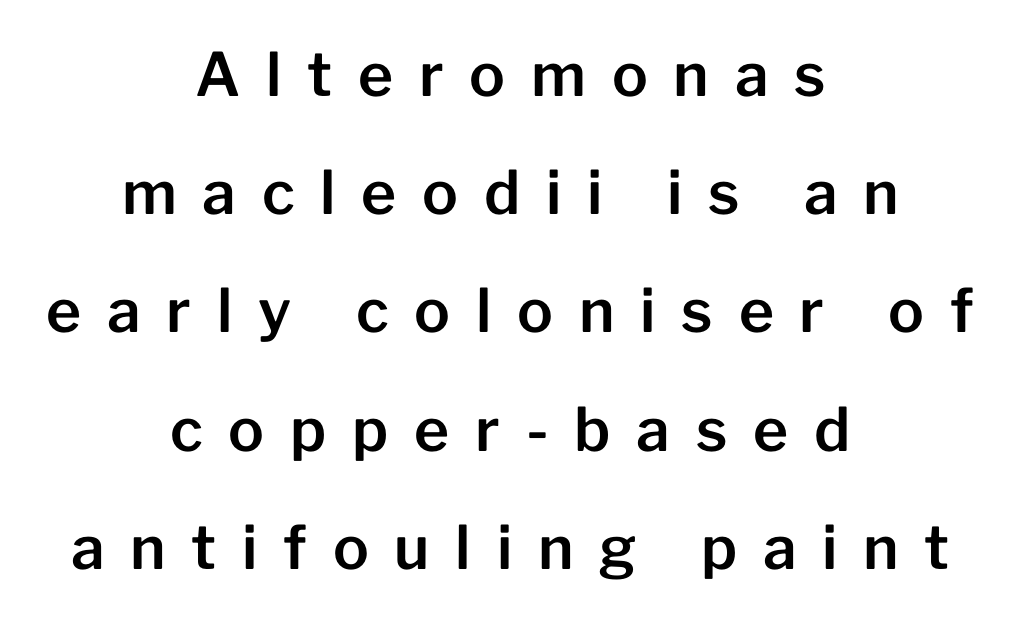
The letters are spread apart with noticeably loose tracking. The compositor balanced each line on the midline. This sample has the flowing, uneven cadence of proportional lettering. In terms of posture, this sample is upright.
